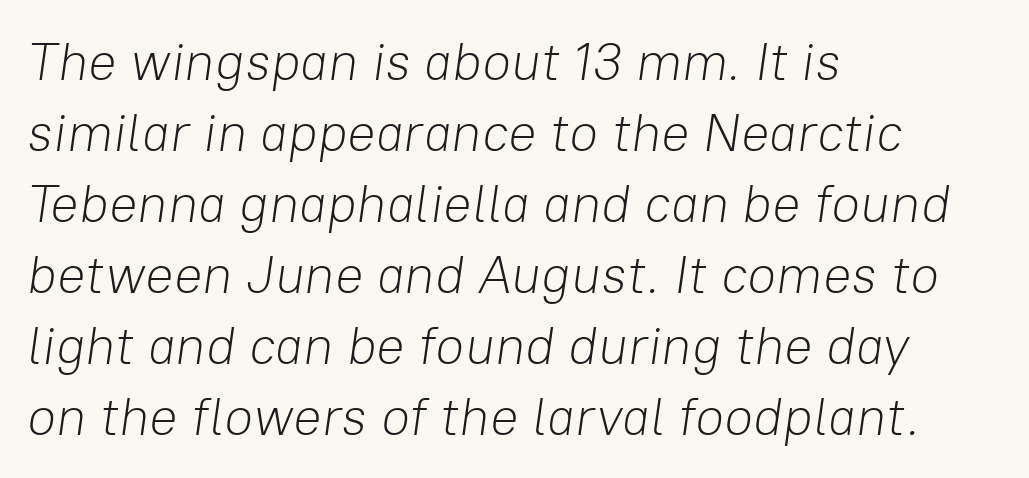
Q: Is the text bold? A: No.
Q: Is the text italic (slanted)? A: Yes, it leans right by about 8 degrees.
Q: Is the text underlined? A: No.
Q: How is the paragraph aligned? A: Left-aligned.
Q: Is the spacing between letters normal or unusually wide? A: Normal.
Q: Is the spacing between lines tight, normal or loose? A: Normal.
Q: Width (condensed, normal, or wide)? A: Normal.
Q: Stroke contrast? A: Low.
Q: x-height? A: Medium.
Q: Monospaced? A: No.
